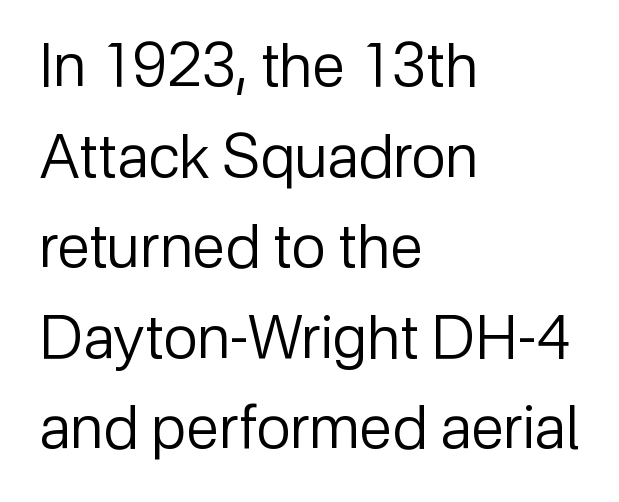
Q: Is the text bold? A: No.
Q: Is the text italic (slanted)? A: No, it is upright.
Q: Is the typeface a serif or a sans-serif typeface? A: Sans-serif.
Q: Is the text underlined? A: No.
Q: How is the paragraph aligned? A: Left-aligned.
Q: Is the spacing between letters normal or unusually wide? A: Normal.
Q: Is the spacing between lines tight, normal or loose? A: Normal.
Q: Width (condensed, normal, or wide)? A: Normal.
Q: Stroke contrast? A: Low.
Q: x-height? A: Medium.
Q: Monospaced? A: No.
